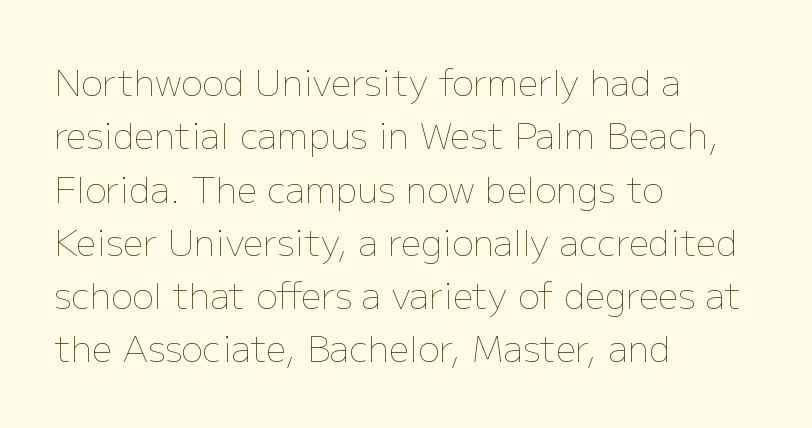
Is there much room between lines? A standard amount, neither cramped nor airy. Italic: no, the glyphs are upright roman. Each letter keeps its own natural width here, so spacing adapts to shape. The gap between lines stays unmarked.
